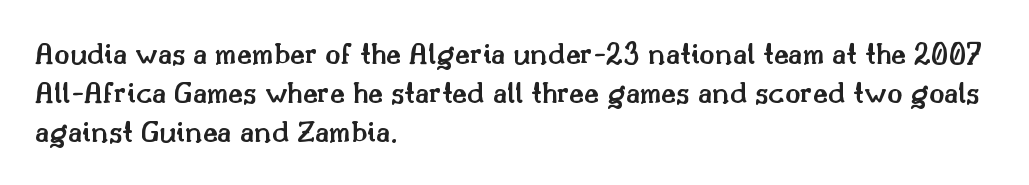
Q: Is the text bold? A: Semi-bold.
Q: Is the text italic (slanted)? A: No, it is upright.
Q: Is the typeface a serif or a sans-serif typeface? A: Serif.
Q: Is the text underlined? A: No.
Q: How is the paragraph aligned? A: Left-aligned.
Q: Is the spacing between letters normal or unusually wide? A: Normal.
Q: Width (condensed, normal, or wide)? A: Normal.
Q: Stroke contrast? A: Medium.
Q: x-height? A: Small.
Q: Monospaced? A: No.
